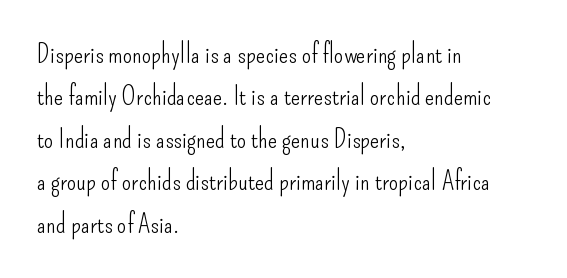
{"italic": "no", "bold": "no", "underline": "no", "align": "left", "line_spacing": "normal", "line_spacing_ratio": 1.57, "letter_spacing": "normal", "letter_spacing_em": 0.0, "glyph_px": 27}
